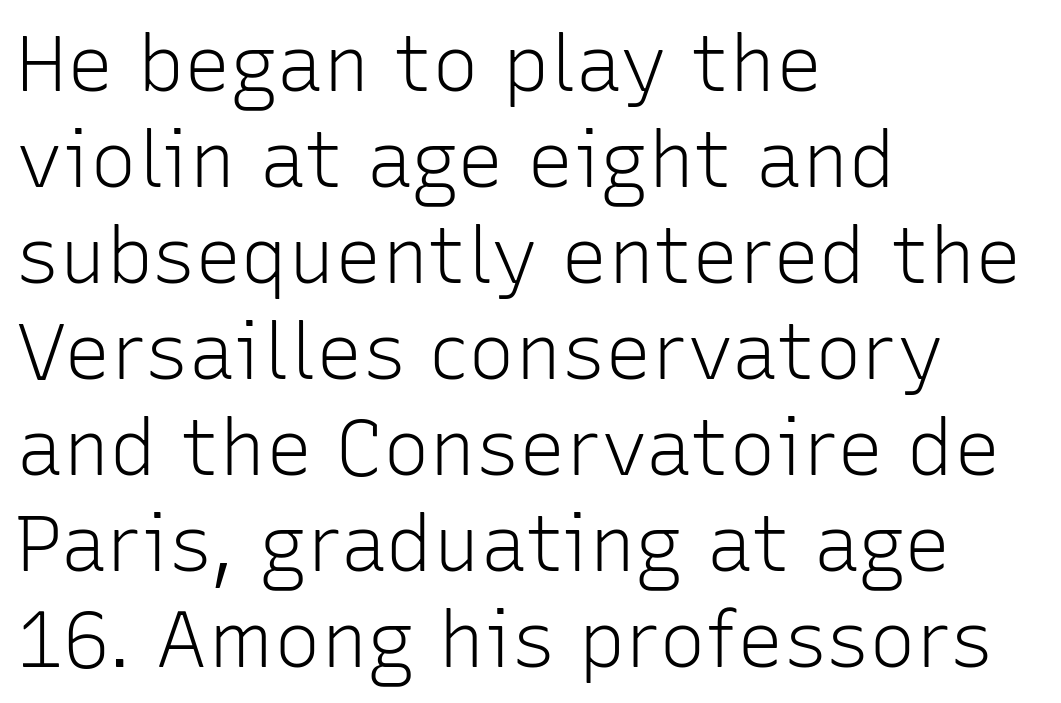
{"serif": "no", "italic": "no", "bold": "no", "weight": "light", "width": "normal", "stroke_contrast": "low", "x_height": "medium", "monospaced": "no", "underline": "no", "align": "left", "line_spacing_ratio": 1.23, "letter_spacing": "normal", "letter_spacing_em": 0.0, "glyph_px": 78}
